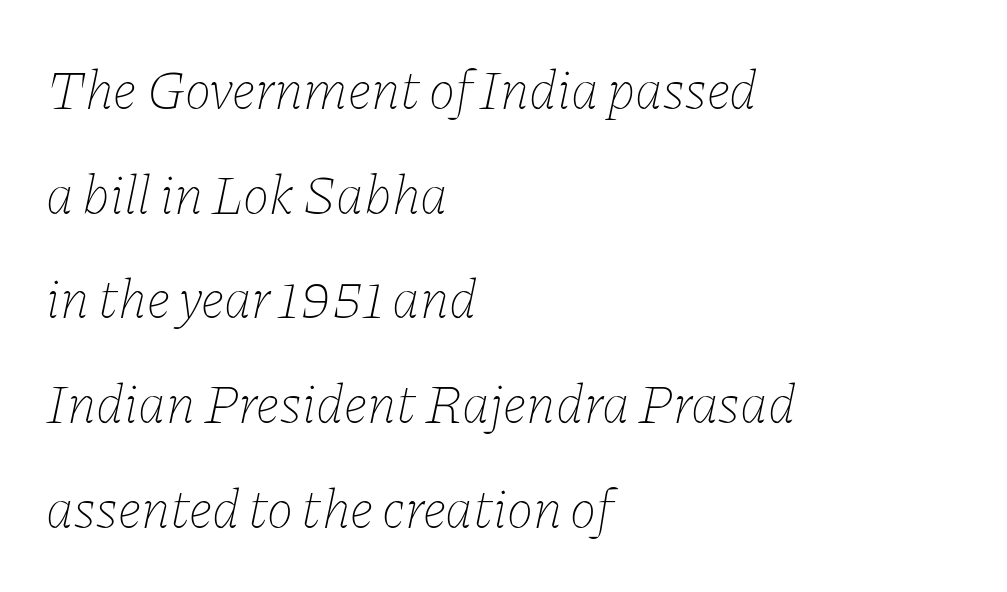
Q: Is the text bold? A: No.
Q: Is the text italic (slanted)? A: Yes, it leans right by about 11 degrees.
Q: Is the text underlined? A: No.
Q: How is the paragraph aligned? A: Left-aligned.
Q: Is the spacing between letters normal or unusually wide? A: Normal.
Q: Width (condensed, normal, or wide)? A: Normal.
Q: Stroke contrast? A: Low.
Q: x-height? A: Medium.
Q: Monospaced? A: No.
